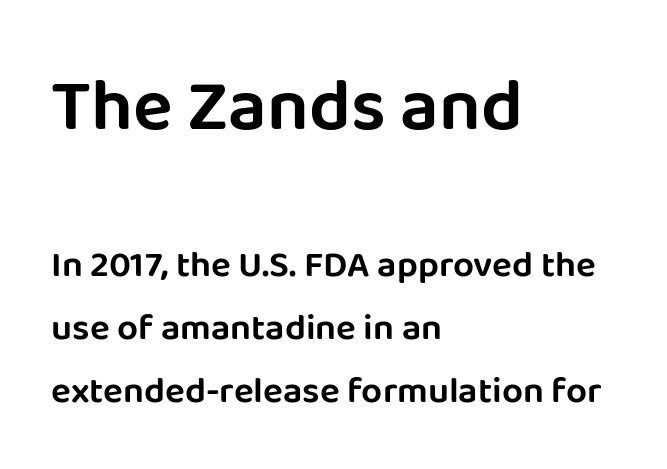
{"serif": "no", "italic": "no", "width": "normal", "stroke_contrast": "low", "x_height": "large", "monospaced": "no", "underline": "no", "align": "left", "line_spacing_ratio": 1.71, "letter_spacing": "normal", "letter_spacing_em": 0.0, "larger_block": "first", "size_ratio": 2.0, "glyph_px": 74}
